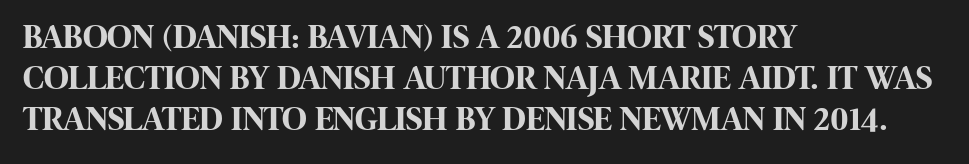
Q: Is the text bold? A: Yes.
Q: Is the text italic (slanted)? A: No, it is upright.
Q: Is the typeface a serif or a sans-serif typeface? A: Sans-serif.
Q: Is the text underlined? A: No.
Q: How is the paragraph aligned? A: Left-aligned.
Q: Is the spacing between letters normal or unusually wide? A: Normal.
Q: Width (condensed, normal, or wide)? A: Condensed.
Q: Stroke contrast? A: High.
Q: x-height? A: Large.
Q: Monospaced? A: No.
